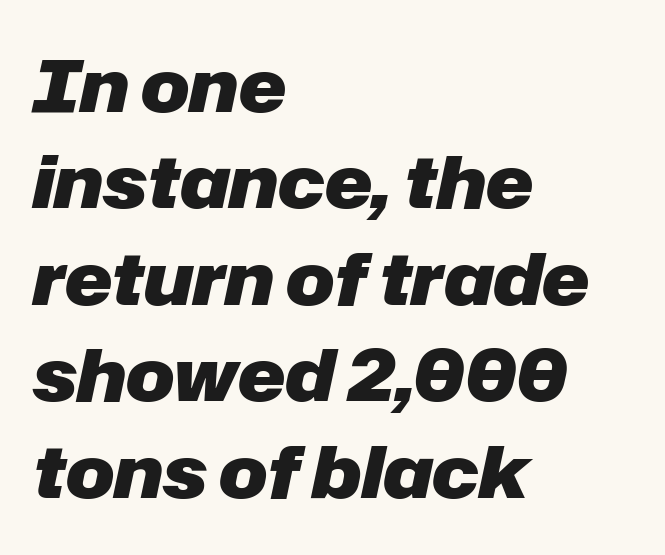
Q: Is the text bold? A: Yes.
Q: Is the text italic (slanted)? A: Yes, it leans right by about 12 degrees.
Q: Is the text underlined? A: No.
Q: How is the paragraph aligned? A: Left-aligned.
Q: Is the spacing between letters normal or unusually wide? A: Normal.
Q: Is the spacing between lines tight, normal or loose? A: Normal.
Q: Width (condensed, normal, or wide)? A: Normal.
Q: Stroke contrast? A: Low.
Q: x-height? A: Medium.
Q: Monospaced? A: No.
